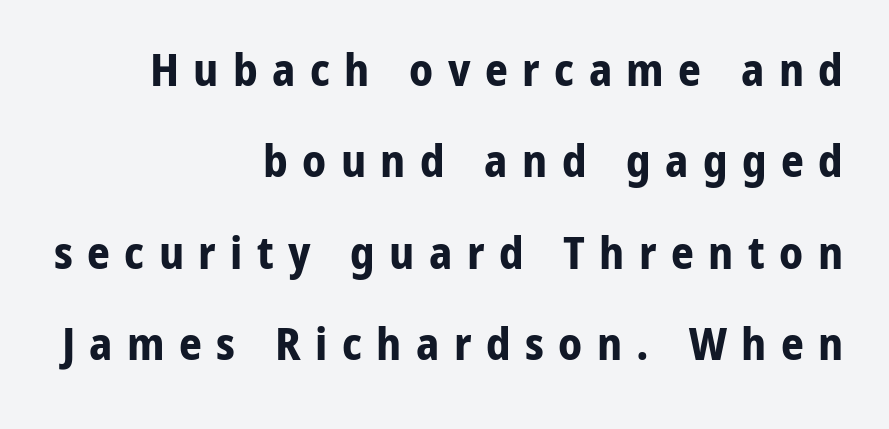
Rendered with straight, roman letterforms. Spacing between characters has been opened up far beyond the box default. Letterform terminals end flat and unadorned throughout the passage. Rule under the text: the space is simply empty.
